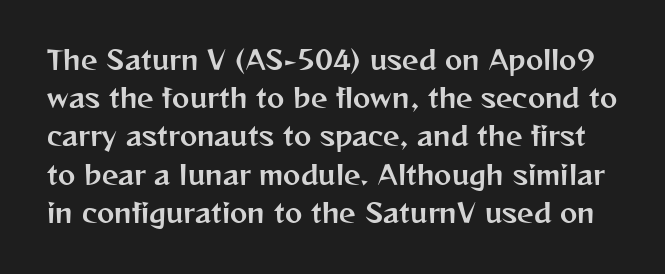
{"italic": "no", "underline": "no", "line_spacing": "normal", "line_spacing_ratio": 1.47, "letter_spacing": "normal", "letter_spacing_em": 0.0, "glyph_px": 26}
